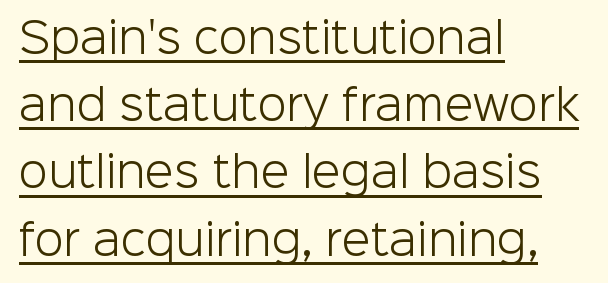
Q: Is the text bold? A: No.
Q: Is the text italic (slanted)? A: No, it is upright.
Q: Is the typeface a serif or a sans-serif typeface? A: Sans-serif.
Q: Is the text underlined? A: Yes.
Q: How is the paragraph aligned? A: Left-aligned.
Q: Is the spacing between letters normal or unusually wide? A: Normal.
Q: Is the spacing between lines tight, normal or loose? A: Normal.
Q: Width (condensed, normal, or wide)? A: Normal.
Q: Stroke contrast? A: Low.
Q: x-height? A: Medium.
Q: Monospaced? A: No.
